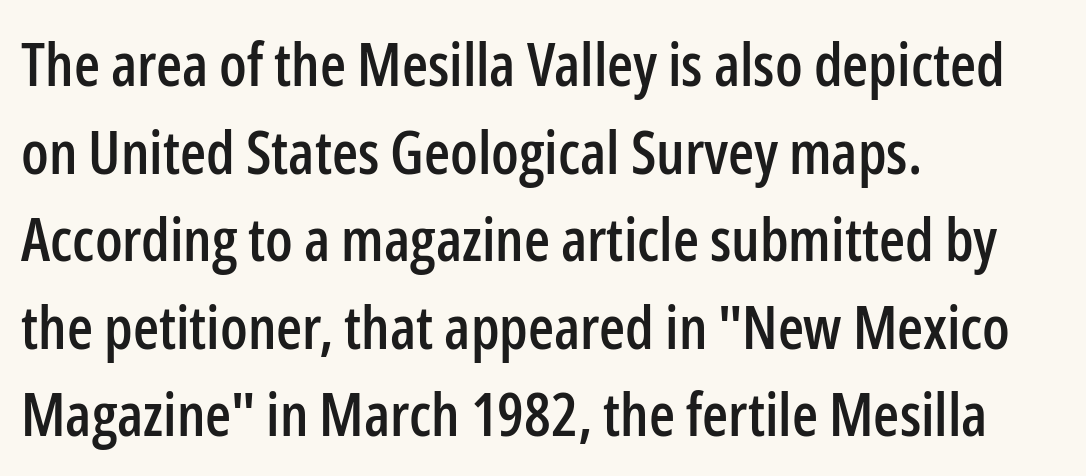
Leading matches the norm, producing a regular column. Honestly, there is no underline to notice here at all. Glyph-to-glyph distance matches everyday printed text. Note the varied advance widths — an 'i' is clearly narrower than an 'm'. This is the regular roman posture of the typeface.
